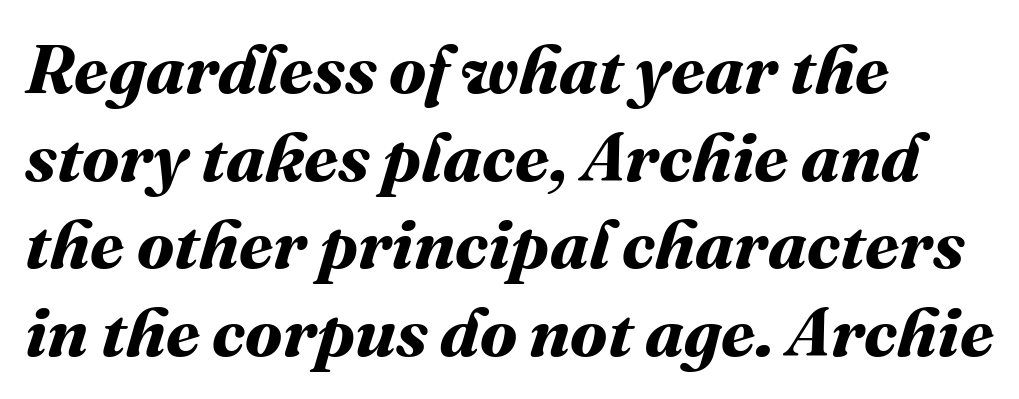
{"bold": "yes", "weight": "bold", "width": "normal", "stroke_contrast": "medium", "x_height": "medium", "monospaced": "no", "underline": "no", "align": "left", "line_spacing": "normal", "line_spacing_ratio": 1.27, "letter_spacing": "normal", "letter_spacing_em": 0.0, "glyph_px": 69}
